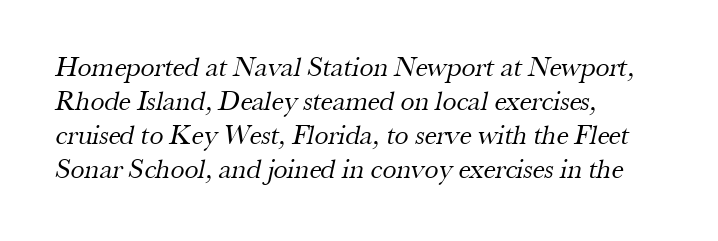
The image shows 28 px regular-weight serif type; set left-aligned, line spacing 1.21x, normal letter spacing, not underlined; medium stroke contrast and a small x-height.
